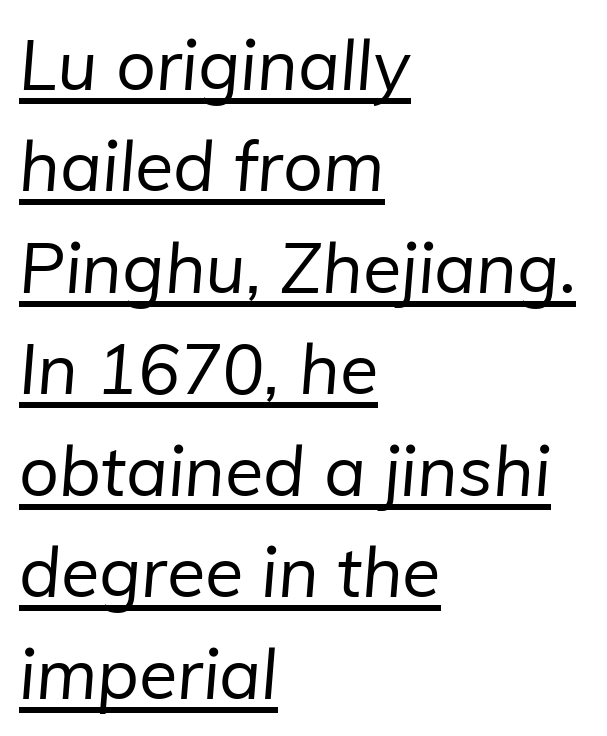
The image shows 70 px regular-weight sans-serif type; set left-aligned, normal line spacing (1.45x), normal letter spacing, underlined; low stroke contrast and a medium x-height.
